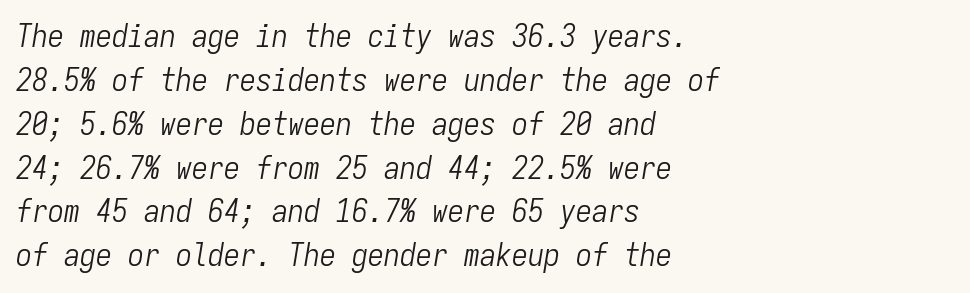
The letterforms sit shoulder to shoulder at normal distance. The face used here is monospaced, like something from a code editor. The passage shown leans; its letterforms are oblique. The typesetter chose a ragged-right arrangement here. Only glyphs here, with clear space below each row.
